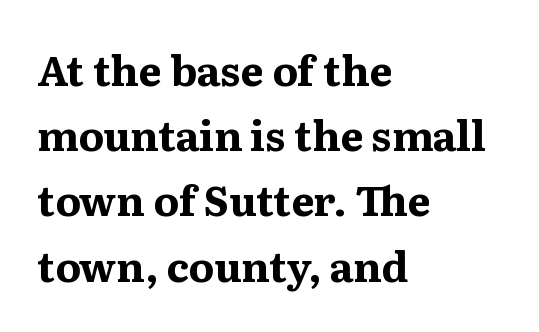
{"serif": "yes", "italic": "no", "bold": "yes", "weight": "bold", "width": "normal", "stroke_contrast": "medium", "x_height": "medium", "monospaced": "no", "underline": "no", "align": "left", "line_spacing": "normal", "line_spacing_ratio": 1.59, "letter_spacing": "normal", "letter_spacing_em": 0.0, "glyph_px": 41}
